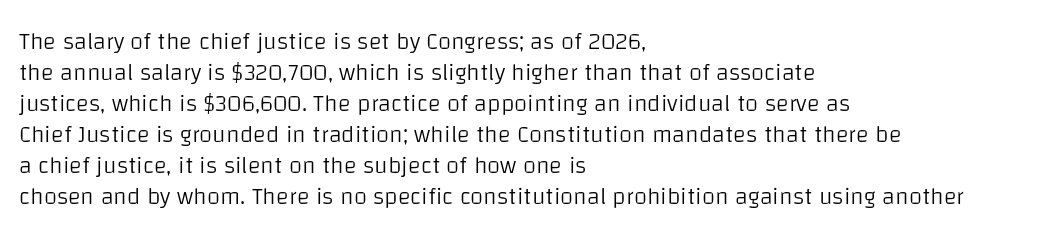
The image shows 24 px text type, upright; set left-aligned, normal line spacing (1.29x), normal letter spacing, not underlined.
